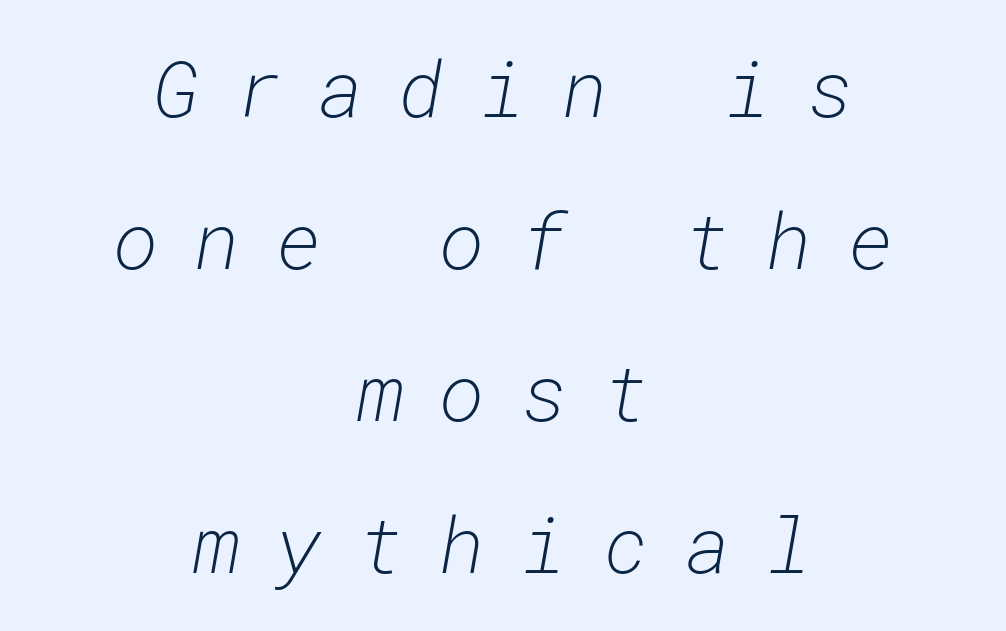
Q: Is the text bold? A: No.
Q: Is the text italic (slanted)? A: Yes, it leans right by about 10 degrees.
Q: Is the text underlined? A: No.
Q: How is the paragraph aligned? A: Centered.
Q: Is the spacing between letters normal or unusually wide? A: Unusually wide.
Q: Is the spacing between lines tight, normal or loose? A: Loose.
Q: Width (condensed, normal, or wide)? A: Normal.
Q: Stroke contrast? A: Low.
Q: x-height? A: Medium.
Q: Monospaced? A: Yes.
